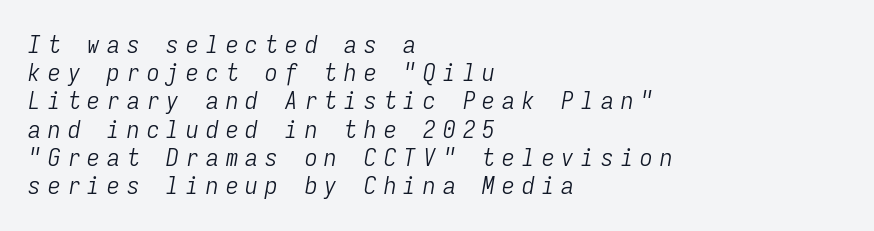
Q: Is the text bold? A: No.
Q: Is the text italic (slanted)? A: Yes, it leans right by about 9 degrees.
Q: Is the text underlined? A: No.
Q: How is the paragraph aligned? A: Left-aligned.
Q: Is the spacing between letters normal or unusually wide? A: Unusually wide.
Q: Is the spacing between lines tight, normal or loose? A: Tight.
